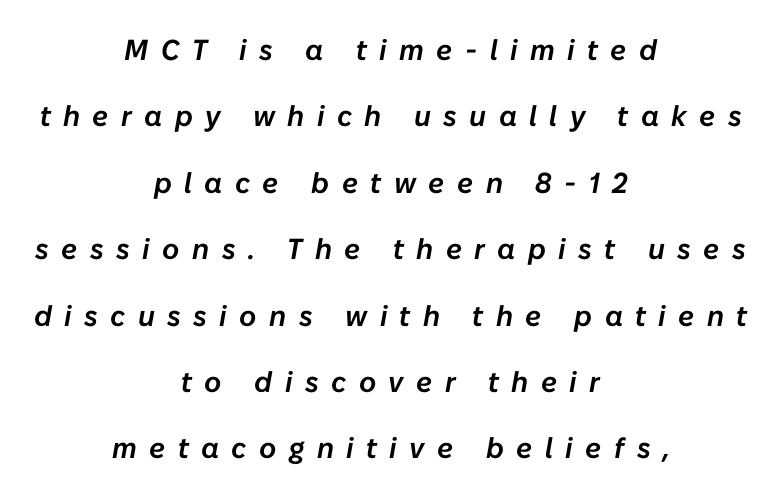
Glance below the letters and you will spot only blank space. Quick note: interline space is abundant. Does extra space separate the letters? Yes, quite a lot of it. A typesetter would mark this as italic.
